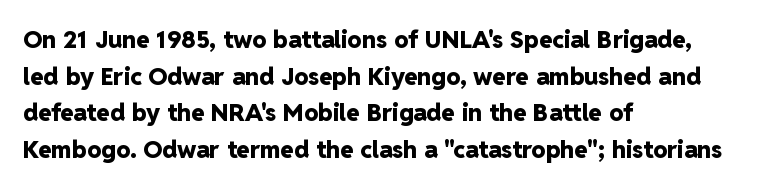
The image shows 24 px bold type, upright; set left-aligned, normal line spacing (1.53x), normal letter spacing, not underlined.
